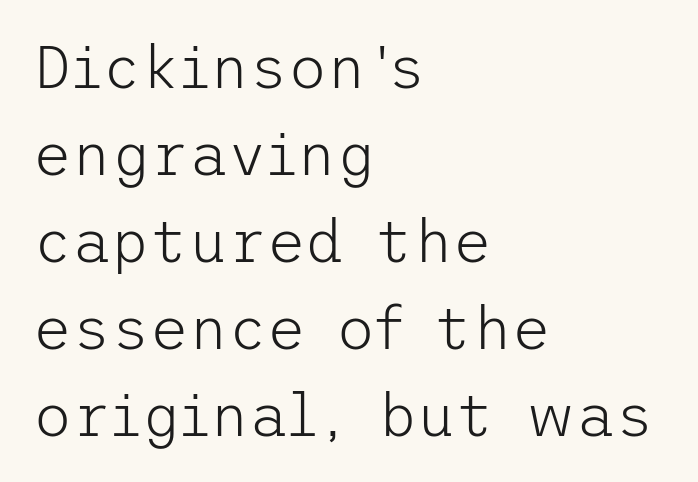
The image shows 60 px light sans-serif type, upright; set left-aligned, normal line spacing (1.45x), normal letter spacing, not underlined; low stroke contrast and a medium x-height.
